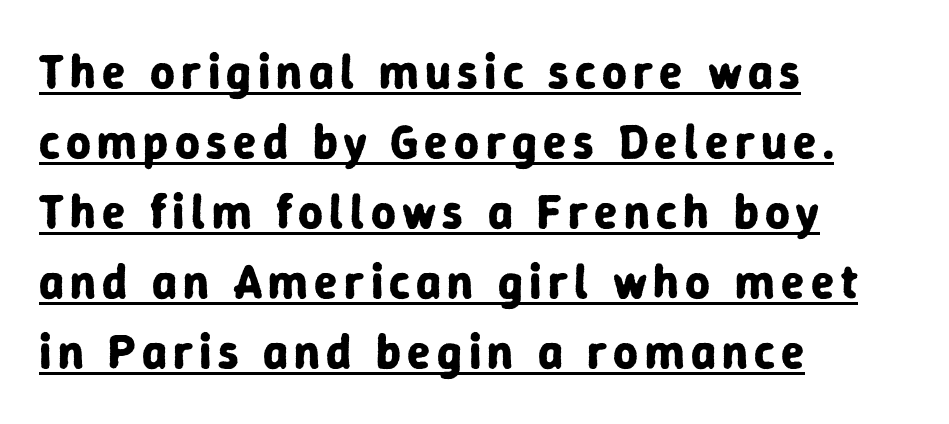
{"serif": "no", "italic": "no", "bold": "yes", "weight": "bold", "width": "normal", "stroke_contrast": "low", "x_height": "medium", "monospaced": "no", "underline": "yes", "align": "left", "line_spacing": "normal", "line_spacing_ratio": 1.46, "glyph_px": 48}
